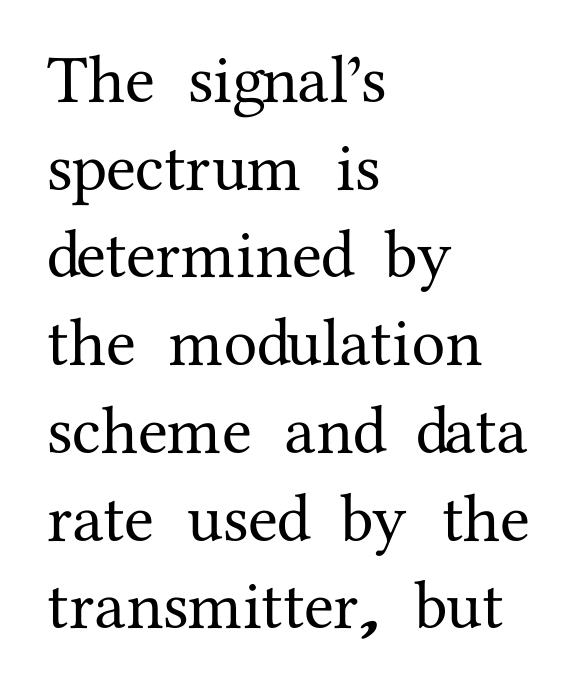
{"serif": "yes", "italic": "no", "width": "normal", "stroke_contrast": "medium", "x_height": "medium", "monospaced": "no", "underline": "no", "align": "left", "line_spacing": "normal", "line_spacing_ratio": 1.29, "letter_spacing": "normal", "letter_spacing_em": 0.0, "glyph_px": 68}
